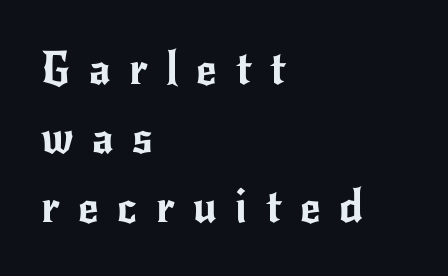
Q: Is the text italic (slanted)? A: No, it is upright.
Q: Is the typeface a serif or a sans-serif typeface? A: Sans-serif.
Q: Is the text underlined? A: No.
Q: How is the paragraph aligned? A: Left-aligned.
Q: Is the spacing between letters normal or unusually wide? A: Unusually wide.
Q: Is the spacing between lines tight, normal or loose? A: Normal.
Q: Width (condensed, normal, or wide)? A: Normal.
Q: Stroke contrast? A: Low.
Q: x-height? A: Small.
Q: Monospaced? A: No.
